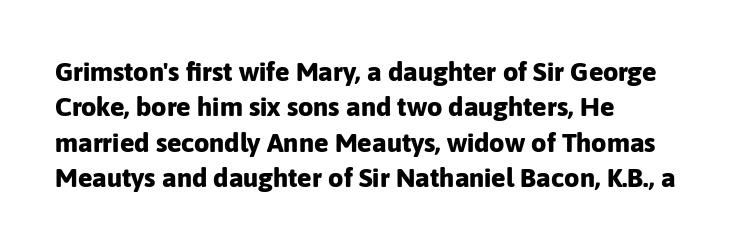
A clean baseline with only descenders dipping below it. These lines stack with their left ends in a neat column. Regular leading. Pretty heavy lettering here — definitely bold. Does extra space separate the letters? No, they use regular spacing.
